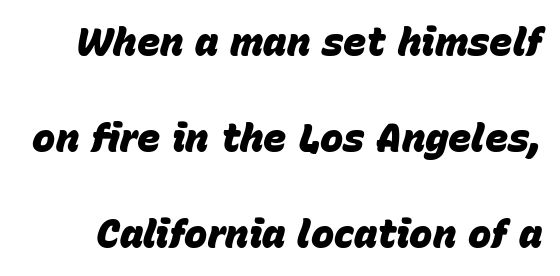
The zone under the glyphs is completely vacant. The specimen reads as italic at a glance. Note the varied advance widths — an 'i' is clearly narrower than an 'm'. Horizontal bands of white between lines are thick stripes. The face used here has the dense, thick strokes of a bold.
